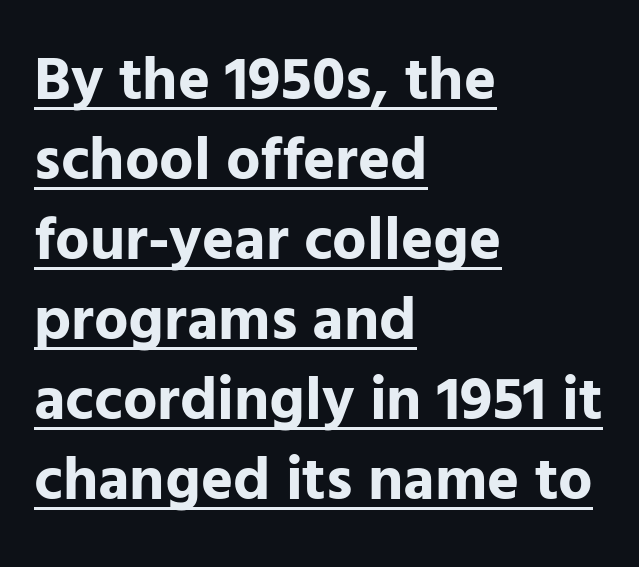
The characters display no serif detailing; their extremities are plain. All the whitespace from short lines collects on the right. Look at the tracking — it's just the regular setting, nothing added. The lettering stays uniformly vertical, giving the passage a roman look. The rendering uses the underline text-decoration.
